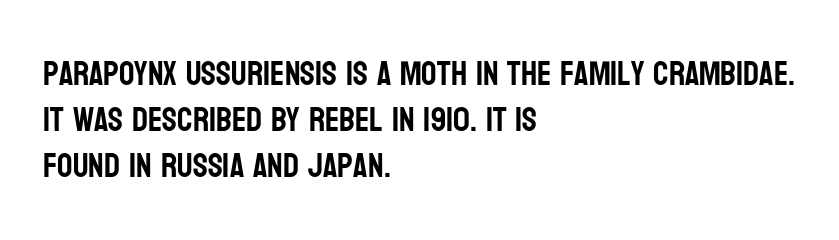
The image shows 34 px condensed sans-serif type, upright; set left-aligned, normal line spacing (1.35x), normal letter spacing, not underlined; low stroke contrast and a large x-height.
